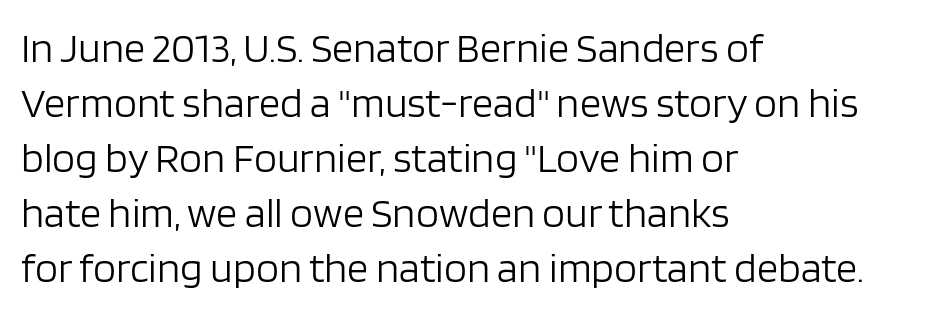
The image shows 42 px light sans-serif type, upright; set left-aligned, normal line spacing (1.31x), normal letter spacing, not underlined; low stroke contrast and a large x-height.
